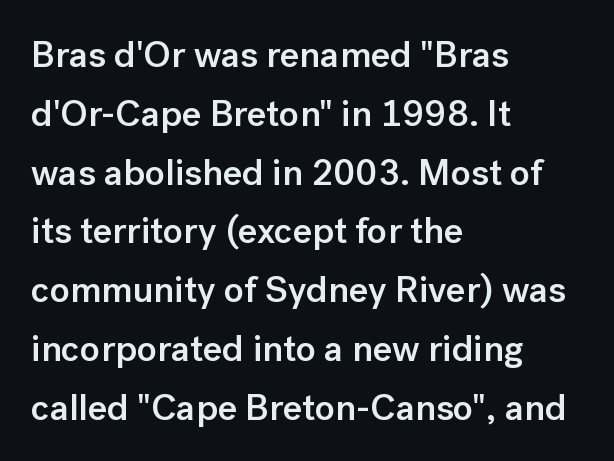
Q: Is the text bold? A: Semi-bold.
Q: Is the text italic (slanted)? A: No, it is upright.
Q: Is the typeface a serif or a sans-serif typeface? A: Sans-serif.
Q: Is the text underlined? A: No.
Q: How is the paragraph aligned? A: Left-aligned.
Q: Is the spacing between letters normal or unusually wide? A: Normal.
Q: Is the spacing between lines tight, normal or loose? A: Normal.
Q: Width (condensed, normal, or wide)? A: Normal.
Q: Stroke contrast? A: Low.
Q: x-height? A: Medium.
Q: Monospaced? A: No.
